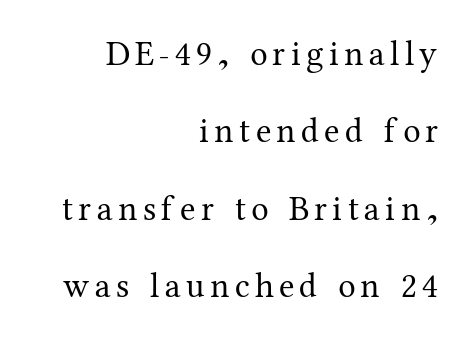
Q: Is the text bold? A: No.
Q: Is the text italic (slanted)? A: No, it is upright.
Q: Is the typeface a serif or a sans-serif typeface? A: Serif.
Q: Is the text underlined? A: No.
Q: How is the paragraph aligned? A: Right-aligned.
Q: Is the spacing between lines tight, normal or loose? A: Loose.
Q: Width (condensed, normal, or wide)? A: Normal.
Q: Stroke contrast? A: Medium.
Q: x-height? A: Medium.
Q: Monospaced? A: No.
